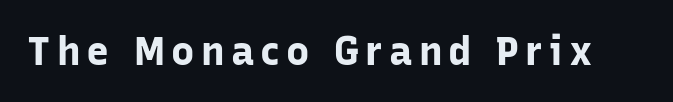
Any mark beneath the type? The region is blank. The type family on display is of the sans-serif kind. The rendering uses natural spacing where letterforms have individual widths. I'd describe the lettering as bold — thick and assertive.
